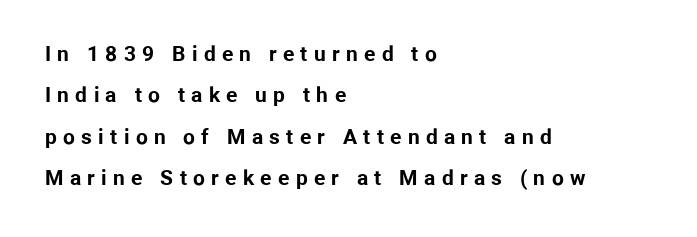
Style check: upright. The rag falls on the right side of this text block. Students, note that the glyphs here are deliberately spaced far apart. The letters are bold, with thick, heavy strokes.
